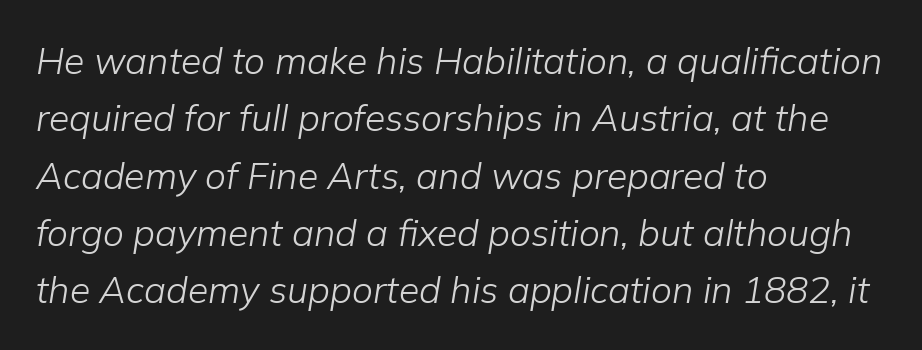
The image shows 37 px light type, italic (leaning right); set left-aligned, normal line spacing (1.55x), normal letter spacing, not underlined; low stroke contrast and a medium x-height.
